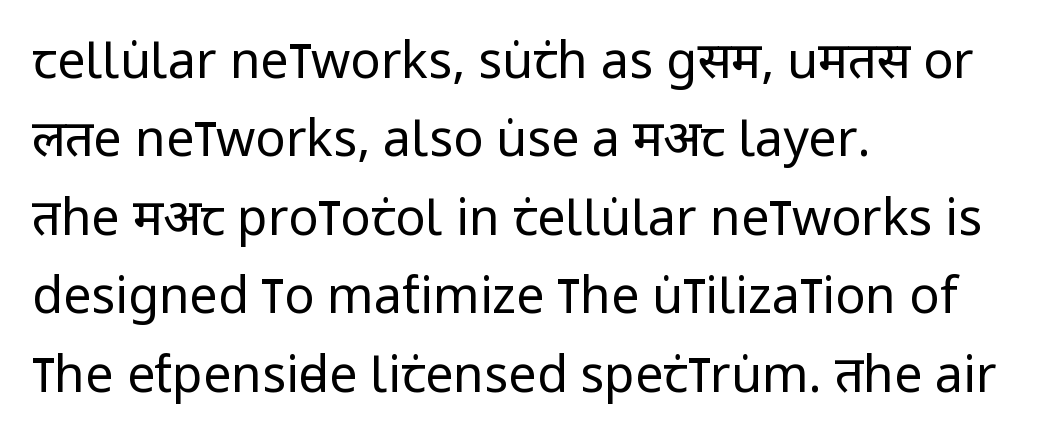
Q: Is the text bold? A: No.
Q: Is the text italic (slanted)? A: No, it is upright.
Q: Is the typeface a serif or a sans-serif typeface? A: Sans-serif.
Q: Is the text underlined? A: No.
Q: How is the paragraph aligned? A: Left-aligned.
Q: Is the spacing between letters normal or unusually wide? A: Normal.
Q: Is the spacing between lines tight, normal or loose? A: Normal.
Q: Width (condensed, normal, or wide)? A: Condensed.
Q: Stroke contrast? A: Low.
Q: x-height? A: Large.
Q: Monospaced? A: No.
